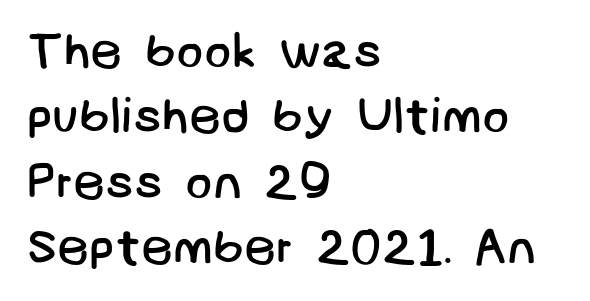
{"serif": "no", "bold": "no", "weight": "regular", "width": "normal", "stroke_contrast": "low", "x_height": "large", "underline": "no", "align": "left", "line_spacing": "normal", "line_spacing_ratio": 1.31, "letter_spacing": "normal", "letter_spacing_em": 0.0, "glyph_px": 50}
